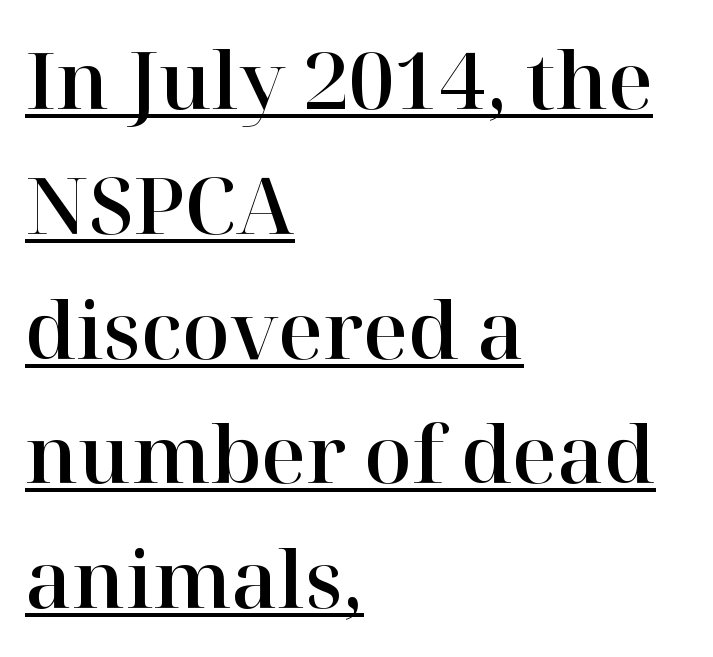
Q: Is the text italic (slanted)? A: No, it is upright.
Q: Is the typeface a serif or a sans-serif typeface? A: Serif.
Q: Is the text underlined? A: Yes.
Q: How is the paragraph aligned? A: Left-aligned.
Q: Is the spacing between letters normal or unusually wide? A: Normal.
Q: Is the spacing between lines tight, normal or loose? A: Normal.
Q: Width (condensed, normal, or wide)? A: Normal.
Q: Stroke contrast? A: High.
Q: x-height? A: Medium.
Q: Monospaced? A: No.
